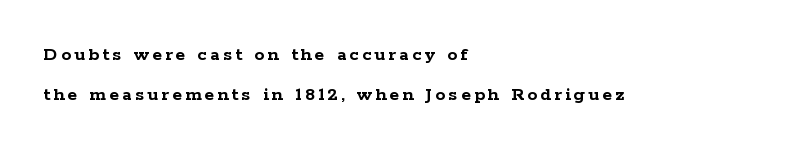
Q: Is the text bold? A: Yes.
Q: Is the text italic (slanted)? A: No, it is upright.
Q: Is the text underlined? A: No.
Q: How is the paragraph aligned? A: Left-aligned.
Q: Is the spacing between lines tight, normal or loose? A: Loose.
